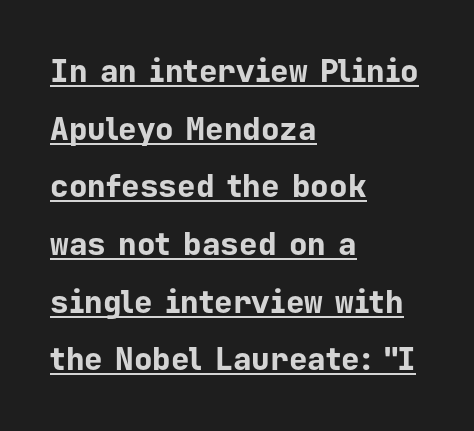
The image shows 31 px bold sans-serif type, upright, monospaced; set left-aligned, line spacing 1.86x, normal letter spacing, underlined; low stroke contrast and a medium x-height.
